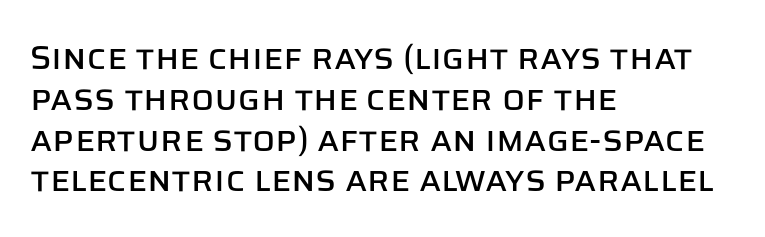
The image shows 34 px sans-serif type, upright; set left-aligned, line spacing 1.2x, normal letter spacing, not underlined; low stroke contrast and a large x-height.
